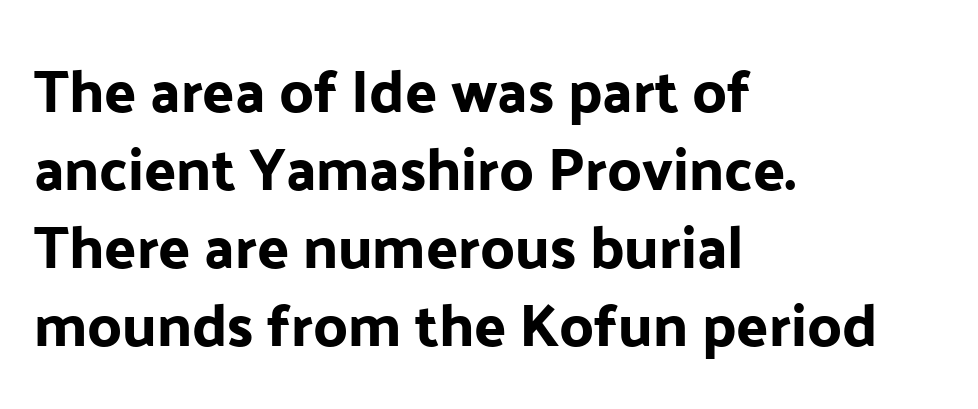
The image shows 59 px sans-serif type, upright; set left-aligned, normal line spacing (1.32x), normal letter spacing, not underlined; low stroke contrast and a medium x-height.
